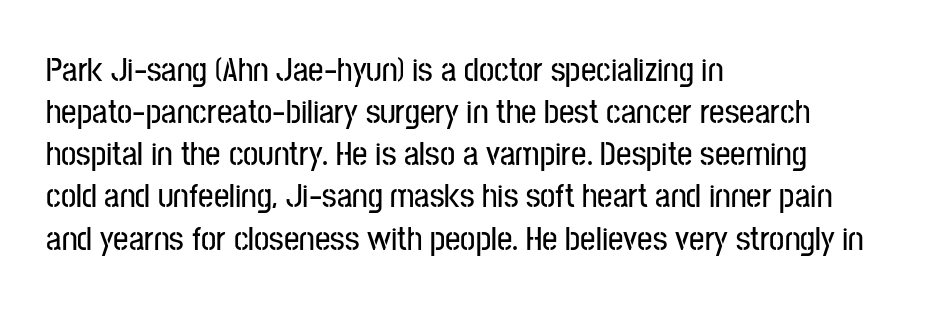
The image shows 34 px condensed sans-serif type, upright; set left-aligned, line spacing 1.24x, normal letter spacing, not underlined; low stroke contrast and a medium x-height.
